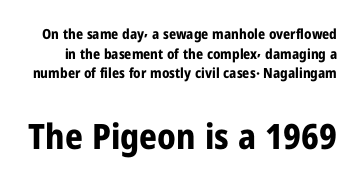
Q: Is the text bold? A: Yes.
Q: Is the text italic (slanted)? A: No, it is upright.
Q: Is the typeface a serif or a sans-serif typeface? A: Sans-serif.
Q: Is the text underlined? A: No.
Q: Is the spacing between letters normal or unusually wide? A: Normal.
Q: Is the spacing between lines tight, normal or loose? A: Normal.
Q: Which block of text is set in a larger size, the first (top) or the second (bottom)? A: The second (bottom) one.
Q: Width (condensed, normal, or wide)? A: Condensed.
Q: Stroke contrast? A: Low.
Q: x-height? A: Medium.
Q: Monospaced? A: No.
